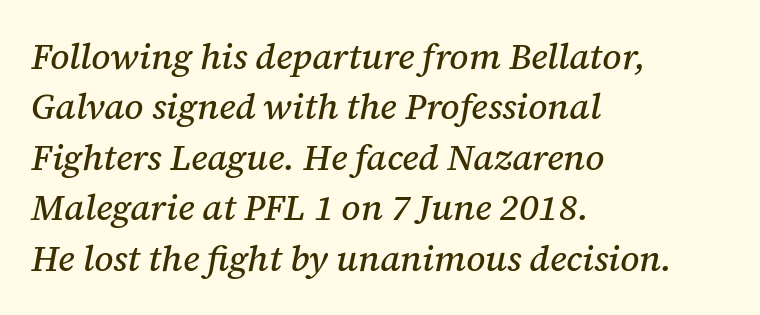
The image shows 36 px serif type, italic (leaning right); set left-aligned, normal line spacing (1.4x), normal letter spacing, not underlined; medium stroke contrast and a medium x-height.
